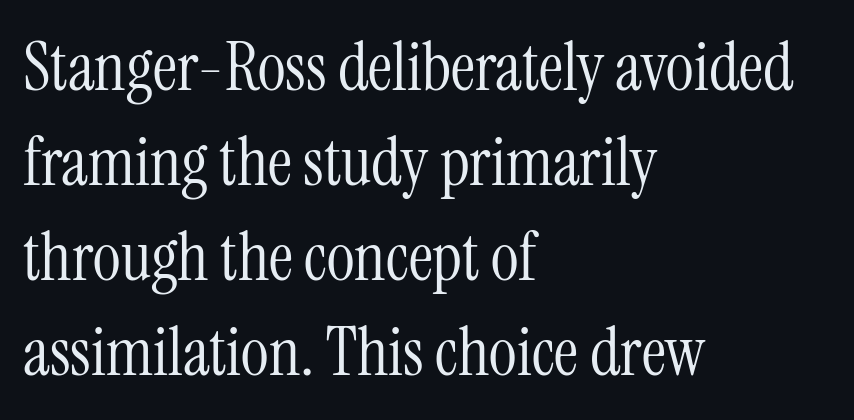
The image shows 67 px light, condensed serif type, upright; set left-aligned, normal line spacing (1.42x), normal letter spacing, not underlined; medium stroke contrast and a medium x-height.
